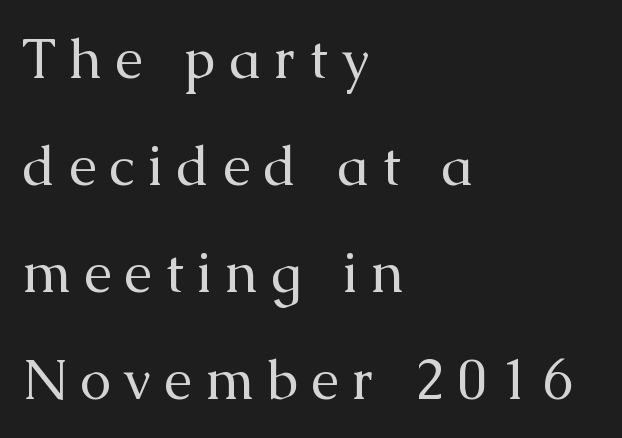
Q: Is the text bold? A: No.
Q: Is the text italic (slanted)? A: No, it is upright.
Q: Is the typeface a serif or a sans-serif typeface? A: Serif.
Q: Is the text underlined? A: No.
Q: How is the paragraph aligned? A: Left-aligned.
Q: Is the spacing between letters normal or unusually wide? A: Unusually wide.
Q: Is the spacing between lines tight, normal or loose? A: Loose.
Q: Width (condensed, normal, or wide)? A: Normal.
Q: Stroke contrast? A: Medium.
Q: x-height? A: Medium.
Q: Monospaced? A: No.
